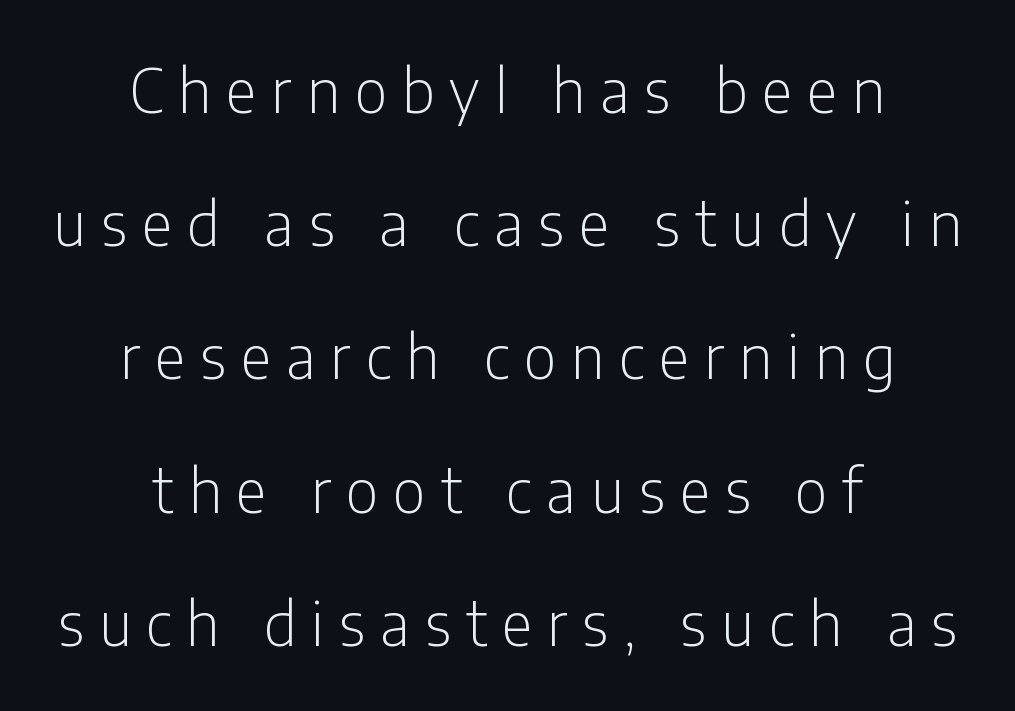
The image shows 60 px light, condensed sans-serif type, upright; set centered, loose line spacing (2.22x), unusually wide letter spacing (+0.25 em), not underlined; low stroke contrast and a medium x-height.
